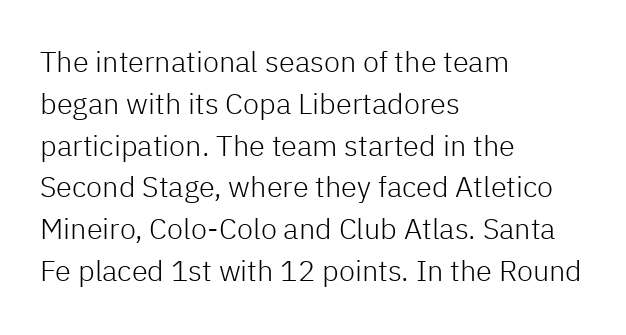
The image shows 29 px light sans-serif type, upright; set left-aligned, normal line spacing (1.44x), normal letter spacing, not underlined; low stroke contrast and a medium x-height.
